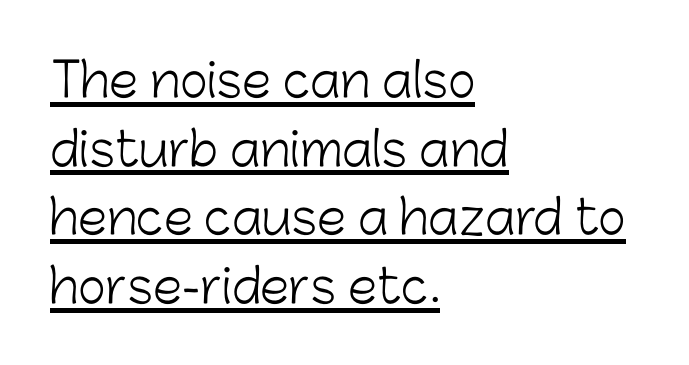
The typesetting does not lean heavy: it is not bold. To sum up the face: it is a sans, with no serifs. This block has exactly the height ordinary leading produces. Each line of the rendering has a horizontal stroke beneath the glyphs.
